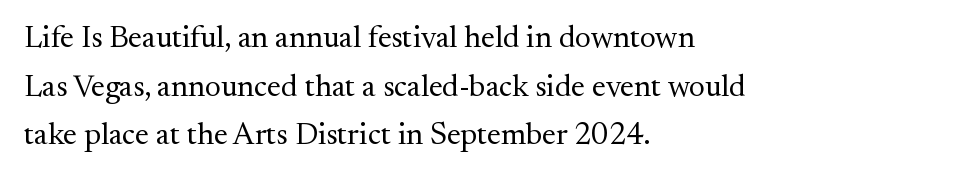
Q: Is the text bold? A: No.
Q: Is the text italic (slanted)? A: No, it is upright.
Q: Is the typeface a serif or a sans-serif typeface? A: Serif.
Q: Is the text underlined? A: No.
Q: How is the paragraph aligned? A: Left-aligned.
Q: Is the spacing between letters normal or unusually wide? A: Normal.
Q: Is the spacing between lines tight, normal or loose? A: Normal.
Q: Width (condensed, normal, or wide)? A: Normal.
Q: Stroke contrast? A: Medium.
Q: x-height? A: Small.
Q: Monospaced? A: No.
